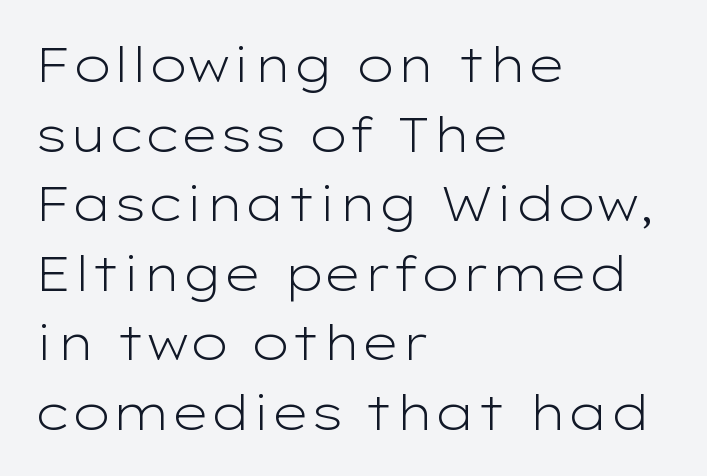
Here the glyphs are tracked normally, forming tight word shapes. Are there feet on the stems? There aren't — it's a sans. Italic: no, the glyphs are upright roman. The typeface has the unassuming heft of standard copy or less.
